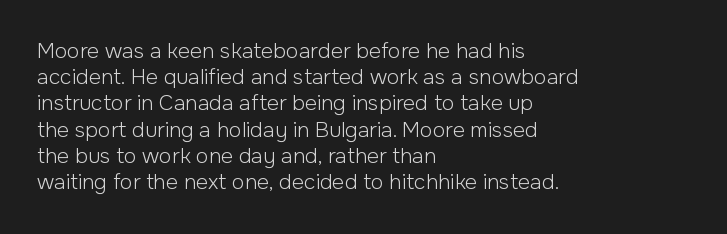
{"italic": "no", "bold": "no", "underline": "no", "align": "left", "line_spacing": "normal", "line_spacing_ratio": 1.25, "letter_spacing": "normal", "letter_spacing_em": 0.0, "glyph_px": 21}
